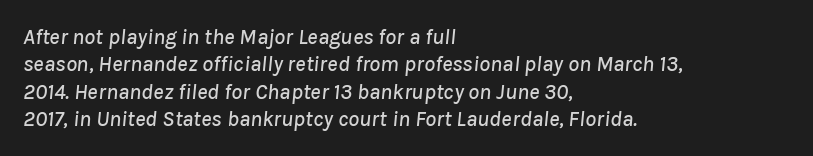
The line-height multiplier appears to be the usual default. The space directly below the letters is spotless. The paragraph has a hard left edge and a soft right edge. Style check: oblique.
